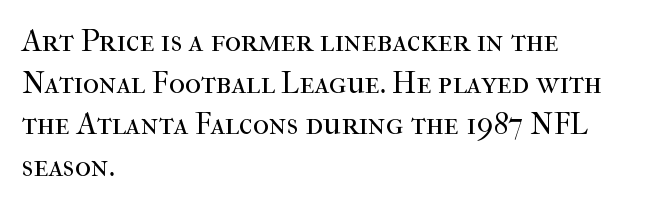
The image shows 31 px regular-weight serif type, upright; set left-aligned, normal line spacing (1.34x), normal letter spacing, not underlined; high stroke contrast and a medium x-height.
